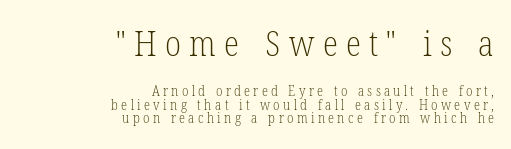
No italicization has been applied; the sample stays upright. The font sits on the lighter half of the weight spectrum, regular included. Horizontal alignment here is rightward, an uncommon choice for prose. Of the two passages, the one on top uses the larger point size. Look at the tracking — it's clearly loosened, letters drifting apart.
